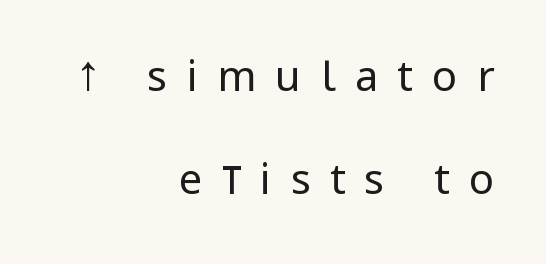
The rendering uses a large line-height, opening up the rows. The rendering shows plain stroke endings on the letterforms — a sans-serif design. Characters follow at a spacing far wider than the type designer built in. Just letters on the line, the space beneath them empty.
